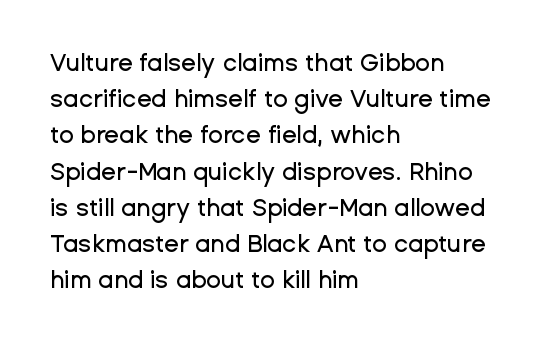
Leading: standard. Ascenders rise straight up at ninety degrees. Nobody drew a line under any word here. Here the glyphs are tracked normally, forming tight word shapes. All the whitespace from short lines collects on the right.
